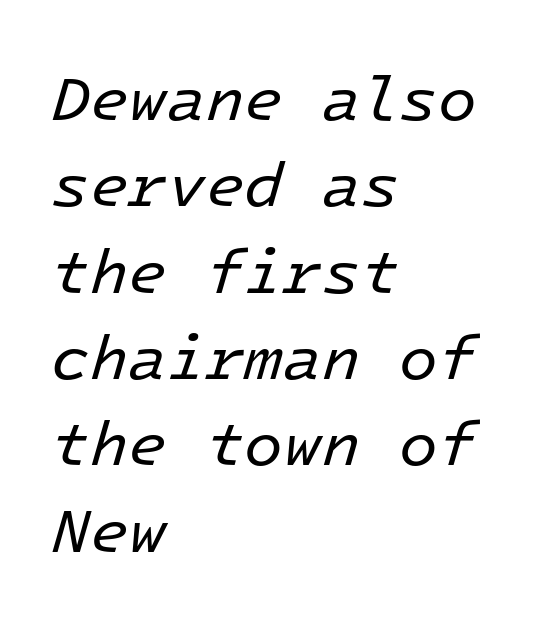
The face used here is rendered with its standard letterfit. Notice how the passage keeps a crisp vertical edge on the left only. In terms of leading, this rendering sits right in the middle. The rendering uses typewriter-style spacing with identical character cells. Summary of weight: not heavy and not bold.
